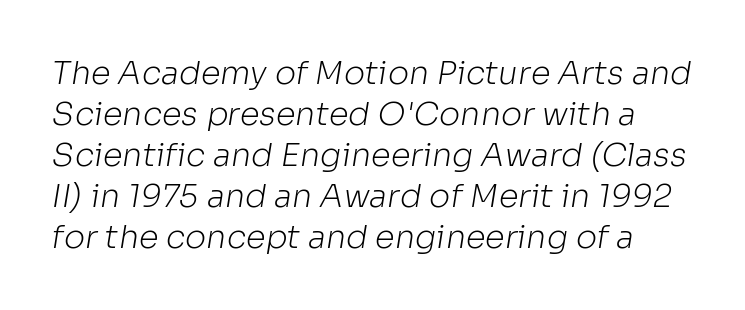
The image shows 32 px light sans-serif type; set normal line spacing (1.28x), normal letter spacing, not underlined; low stroke contrast and a medium x-height.
